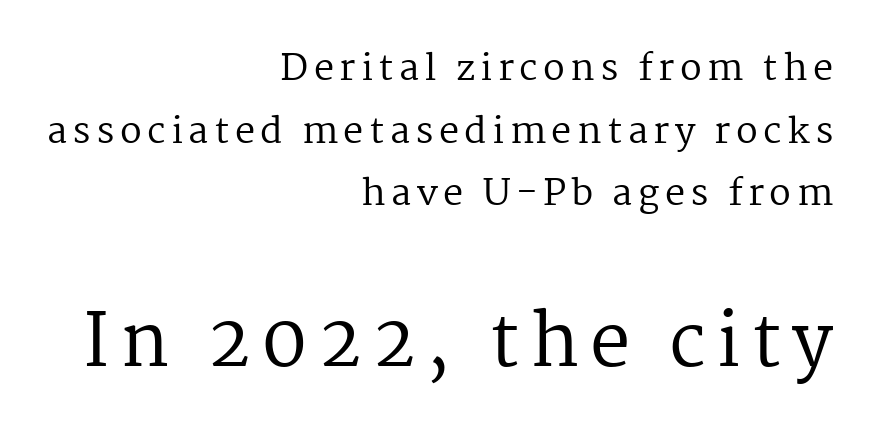
The image shows 72 px regular-weight serif type, upright; set right-aligned, line spacing 1.74x, not underlined; the second (bottom) block is 2.0x larger; medium stroke contrast and a medium x-height.
